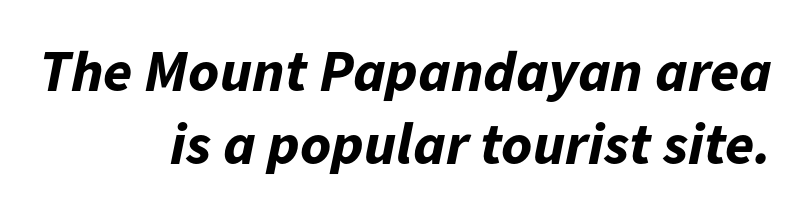
{"italic": "yes", "lean": "right", "slant_degrees": 11, "bold": "yes", "weight": "bold", "width": "normal", "stroke_contrast": "low", "x_height": "medium", "monospaced": "no", "underline": "no", "align": "right", "line_spacing_ratio": 1.23, "letter_spacing": "normal", "letter_spacing_em": 0.0, "glyph_px": 59}
